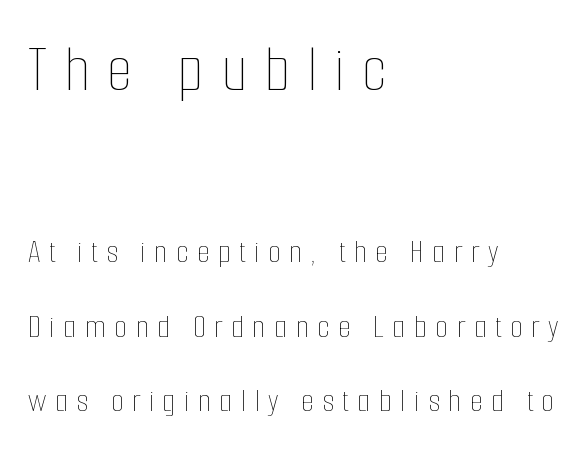
Q: Is the text bold? A: No.
Q: Is the text italic (slanted)? A: No, it is upright.
Q: Is the text underlined? A: No.
Q: How is the paragraph aligned? A: Left-aligned.
Q: Is the spacing between letters normal or unusually wide? A: Unusually wide.
Q: Is the spacing between lines tight, normal or loose? A: Loose.
Q: Which block of text is set in a larger size, the first (top) or the second (bottom)? A: The first (top) one.
Q: Width (condensed, normal, or wide)? A: Condensed.
Q: Stroke contrast? A: Low.
Q: x-height? A: Medium.
Q: Monospaced? A: No.
